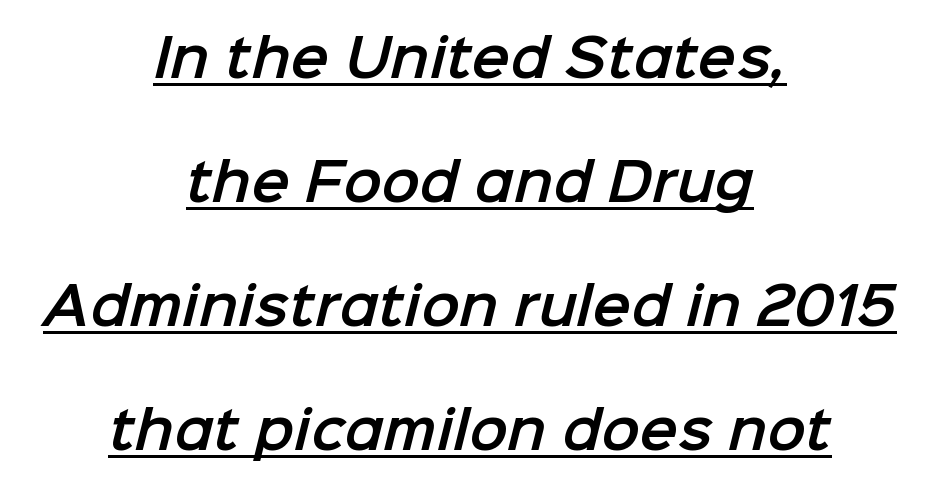
{"serif": "no", "width": "normal", "stroke_contrast": "low", "x_height": "medium", "monospaced": "no", "underline": "yes", "align": "center", "line_spacing": "loose", "line_spacing_ratio": 2.43, "letter_spacing": "normal", "letter_spacing_em": 0.0, "glyph_px": 51}
